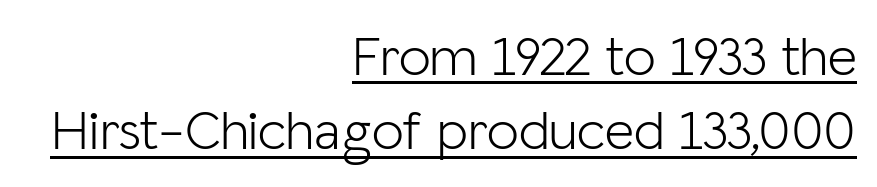
The image shows 57 px light sans-serif type, upright; set right-aligned, normal line spacing (1.3x), normal letter spacing, underlined; low stroke contrast and a medium x-height.
